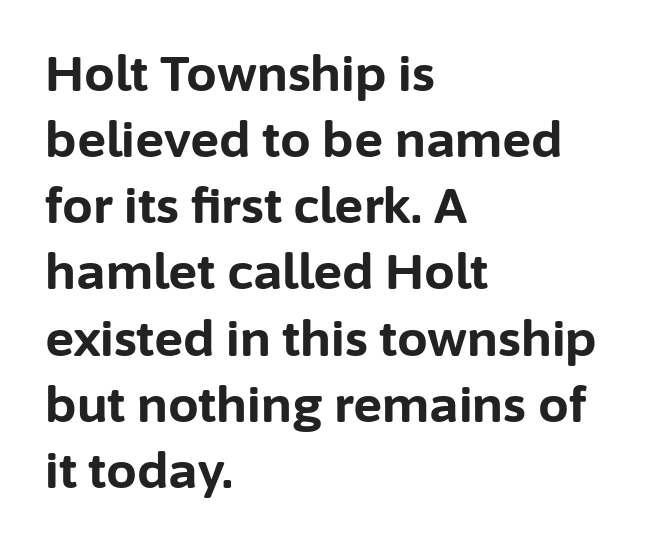
The image shows 49 px bold sans-serif type, upright; set left-aligned, normal line spacing (1.35x), normal letter spacing, not underlined; low stroke contrast and a medium x-height.
